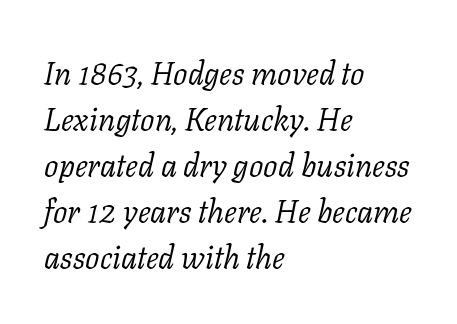
{"serif": "yes", "italic": "yes", "lean": "right", "slant_degrees": 11, "bold": "no", "weight": "light", "width": "normal", "stroke_contrast": "low", "x_height": "medium", "monospaced": "no", "underline": "no", "align": "left", "line_spacing": "normal", "line_spacing_ratio": 1.44, "letter_spacing": "normal", "letter_spacing_em": 0.0, "glyph_px": 32}
